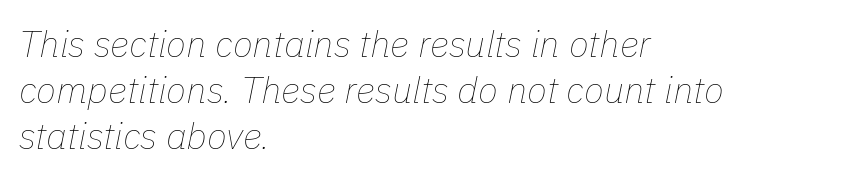
The letters look calm and open, with moderate or lighter stems. A typesetter would call this zero additional tracking. Note the varied advance widths — an 'i' is clearly narrower than an 'm'. Posture: slanted. A clean baseline with only descenders dipping below it.
